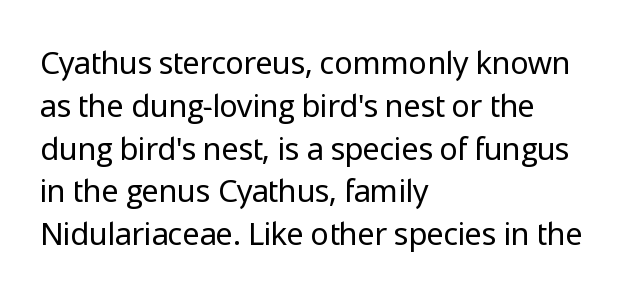
The image shows 31 px regular-weight sans-serif type, upright; set left-aligned, normal line spacing (1.38x), normal letter spacing, not underlined; low stroke contrast and a medium x-height.
